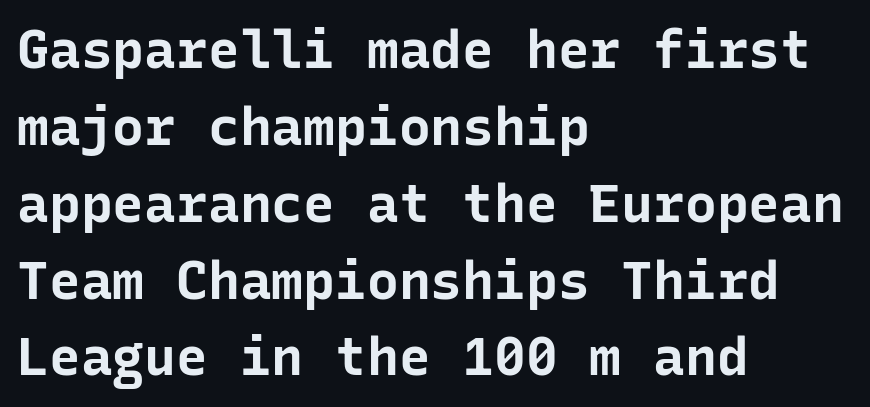
Observe the ordinary spacing: letters are neighbours, not strangers. The letters stand straight up with perfectly vertical stems. A typesetter would label this face a sans. Is there much room between lines? A standard amount, neither cramped nor airy.
